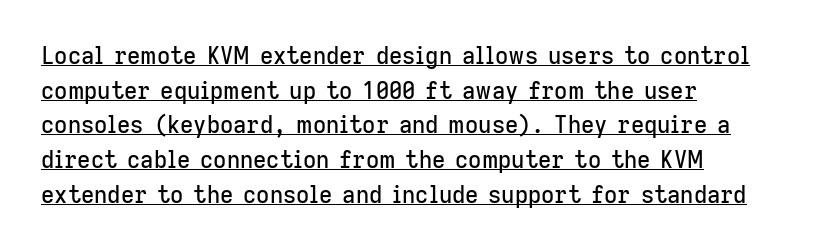
The image shows 23 px text type, upright; set left-aligned, normal line spacing (1.51x), normal letter spacing, underlined.
